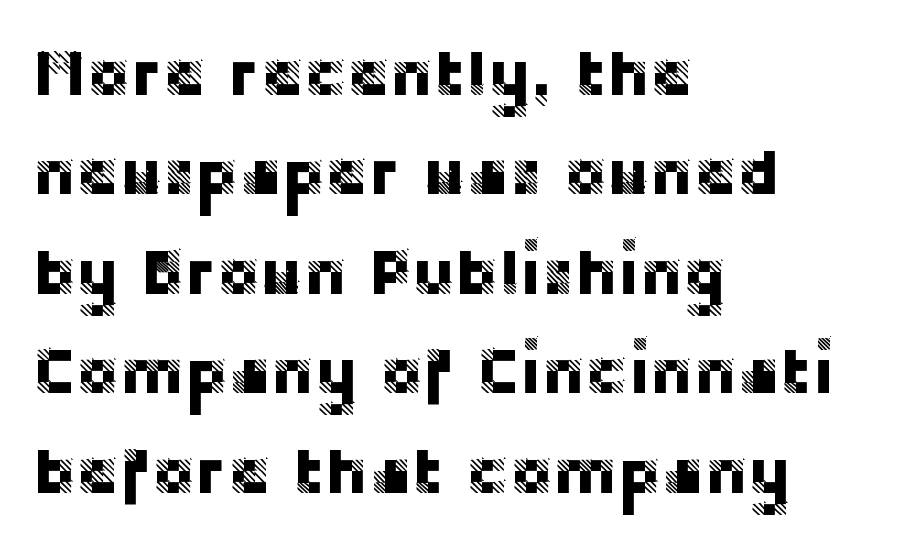
A sans-serif font was chosen for this passage. One-word summary of the alignment: left. The baseline area is clear. The typography opts for an upright posture over an oblique one. Proportional: the letters do not fall into vertical columns.
